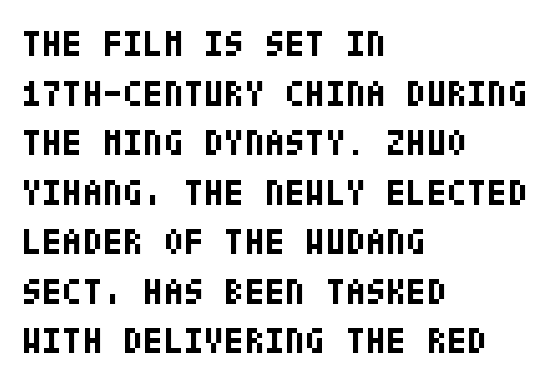
{"serif": "no", "italic": "no", "bold": "yes", "weight": "bold", "width": "condensed", "stroke_contrast": "low", "x_height": "large", "underline": "no", "align": "left", "line_spacing": "normal", "line_spacing_ratio": 1.34, "letter_spacing": "normal", "letter_spacing_em": 0.0, "glyph_px": 37}
